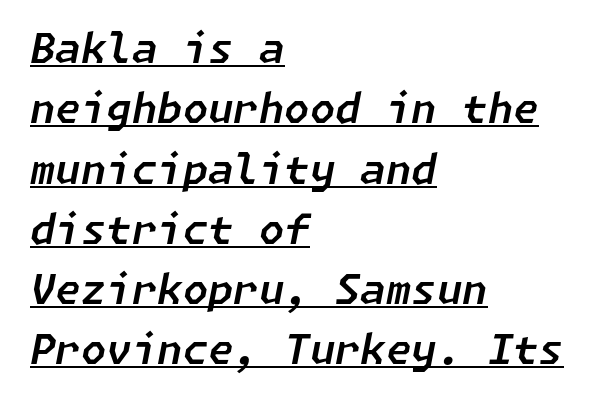
Q: Is the text italic (slanted)? A: Yes, it leans right by about 11 degrees.
Q: Is the text underlined? A: Yes.
Q: How is the paragraph aligned? A: Left-aligned.
Q: Is the spacing between letters normal or unusually wide? A: Normal.
Q: Is the spacing between lines tight, normal or loose? A: Normal.
Q: Width (condensed, normal, or wide)? A: Normal.
Q: Stroke contrast? A: Low.
Q: x-height? A: Medium.
